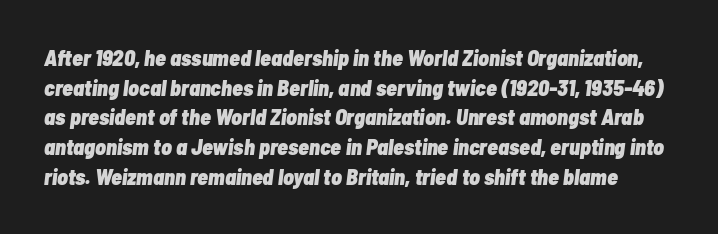
Caption: standard tracking, unaltered. Notice how descenders clear the ascenders below comfortably — that's standard leading. Does the lettering tilt? It does — this is italic. Rule under the text: the space is simply empty. The glyphs have the mass of a bold cut.
